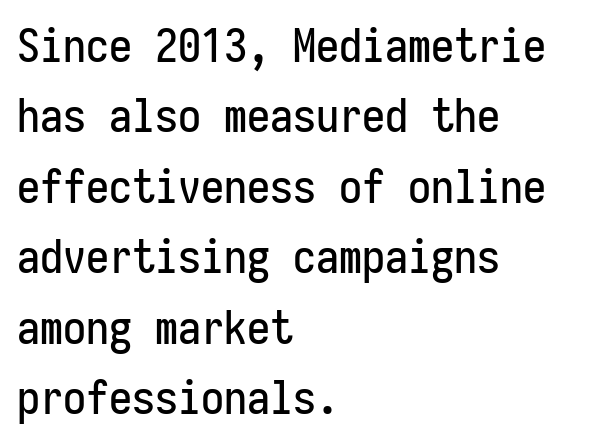
Q: Is the text italic (slanted)? A: No, it is upright.
Q: Is the typeface a serif or a sans-serif typeface? A: Sans-serif.
Q: Is the text underlined? A: No.
Q: How is the paragraph aligned? A: Left-aligned.
Q: Is the spacing between letters normal or unusually wide? A: Normal.
Q: Is the spacing between lines tight, normal or loose? A: Normal.
Q: Width (condensed, normal, or wide)? A: Condensed.
Q: Stroke contrast? A: Low.
Q: x-height? A: Medium.
Q: Monospaced? A: Yes.
